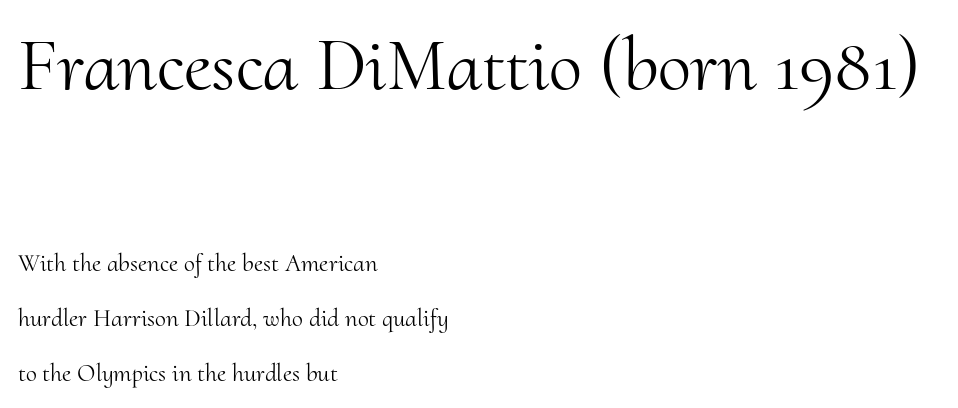
Q: Is the text bold? A: No.
Q: Is the text italic (slanted)? A: No, it is upright.
Q: Is the typeface a serif or a sans-serif typeface? A: Serif.
Q: Is the text underlined? A: No.
Q: How is the paragraph aligned? A: Left-aligned.
Q: Is the spacing between letters normal or unusually wide? A: Normal.
Q: Is the spacing between lines tight, normal or loose? A: Loose.
Q: Which block of text is set in a larger size, the first (top) or the second (bottom)? A: The first (top) one.
Q: Width (condensed, normal, or wide)? A: Normal.
Q: Stroke contrast? A: Medium.
Q: x-height? A: Small.
Q: Monospaced? A: No.
